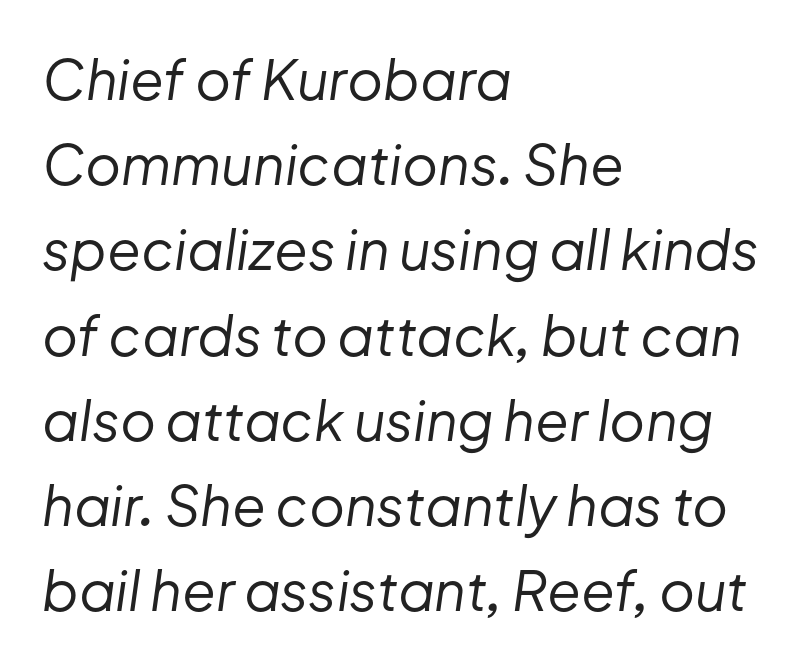
Q: Is the text bold? A: No.
Q: Is the text italic (slanted)? A: Yes, it leans right by about 8 degrees.
Q: Is the text underlined? A: No.
Q: How is the paragraph aligned? A: Left-aligned.
Q: Is the spacing between letters normal or unusually wide? A: Normal.
Q: Is the spacing between lines tight, normal or loose? A: Normal.
Q: Width (condensed, normal, or wide)? A: Normal.
Q: Stroke contrast? A: Low.
Q: x-height? A: Medium.
Q: Monospaced? A: No.
